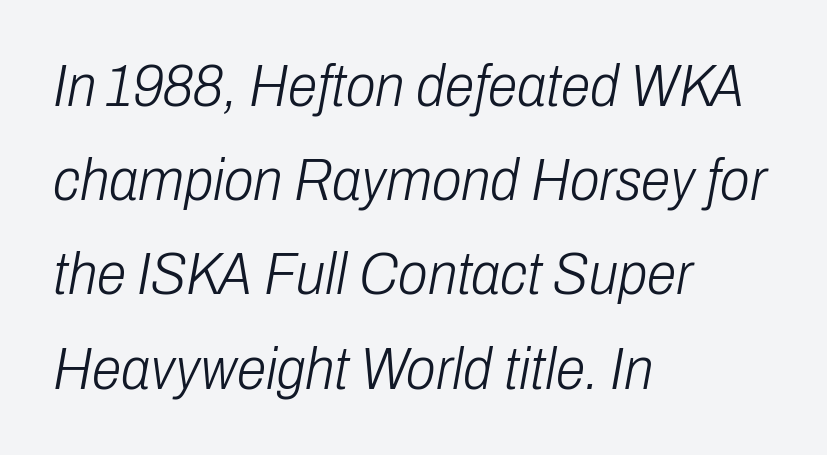
{"italic": "yes", "lean": "right", "slant_degrees": 10, "bold": "no", "weight": "light", "width": "condensed", "stroke_contrast": "low", "x_height": "medium", "monospaced": "no", "underline": "no", "align": "left", "line_spacing": "normal", "line_spacing_ratio": 1.57, "letter_spacing": "normal", "letter_spacing_em": 0.0, "glyph_px": 60}
